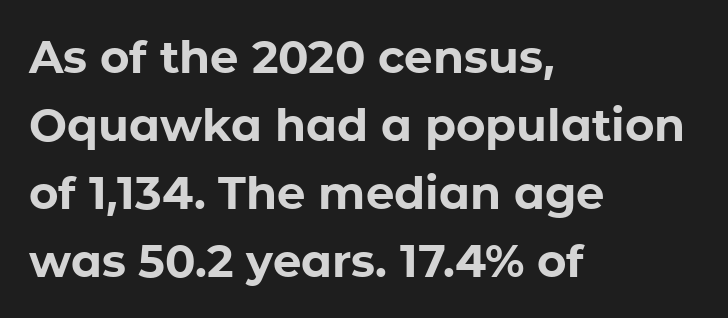
The image shows 45 px bold sans-serif type, upright; set left-aligned, normal line spacing (1.51x), normal letter spacing, not underlined; low stroke contrast and a medium x-height.
